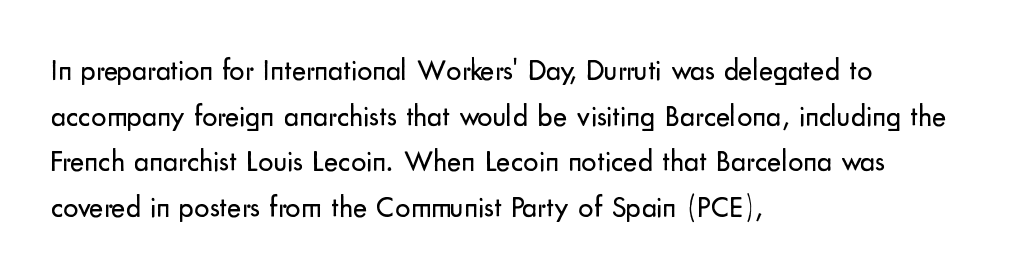
Default kerning and tracking; the words read as compact shapes. In CSS terms this would be text-align: left. The strip under each line holds only bare page. A typesetter would mark this as roman, not italic. The vertical gap from one line to the next is medium.
